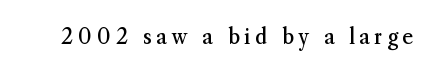
{"italic": "no", "bold": "no", "underline": "no", "letter_spacing": "wide", "letter_spacing_em": 0.21, "glyph_px": 21}
